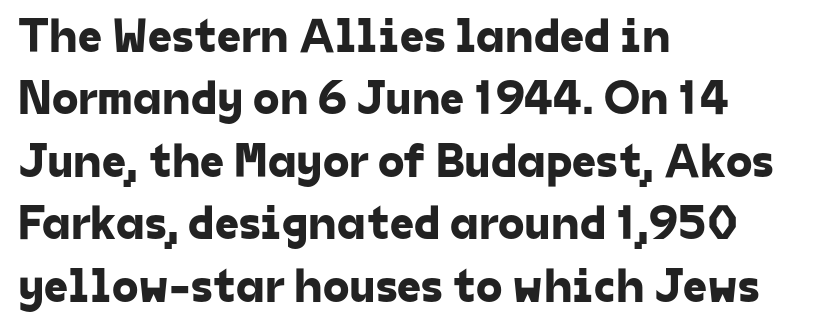
The image shows 48 px sans-serif type; set left-aligned, normal line spacing (1.3x), normal letter spacing, not underlined; low stroke contrast and a medium x-height.
